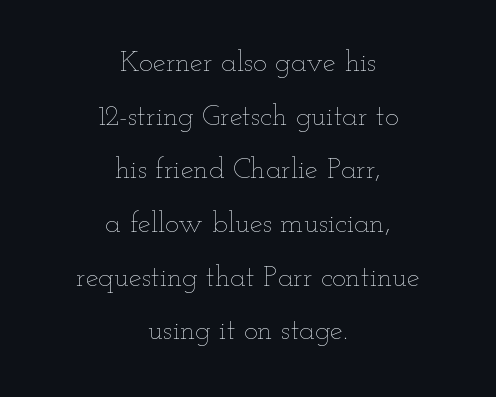
The image shows 29 px thin, wide type, upright; set centered, line spacing 1.85x, normal letter spacing, not underlined; low stroke contrast and a small x-height.
